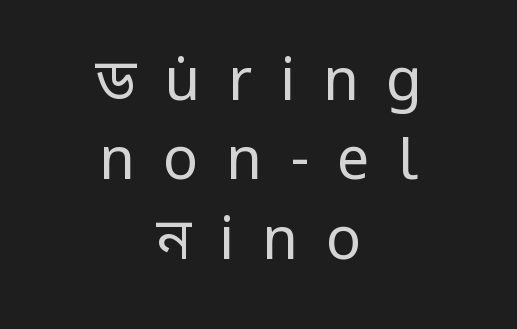
Q: Is the text bold? A: No.
Q: Is the text italic (slanted)? A: No, it is upright.
Q: Is the typeface a serif or a sans-serif typeface? A: Sans-serif.
Q: Is the text underlined? A: No.
Q: How is the paragraph aligned? A: Centered.
Q: Is the spacing between letters normal or unusually wide? A: Unusually wide.
Q: Is the spacing between lines tight, normal or loose? A: Normal.
Q: Width (condensed, normal, or wide)? A: Condensed.
Q: Stroke contrast? A: Low.
Q: x-height? A: Large.
Q: Monospaced? A: No.
